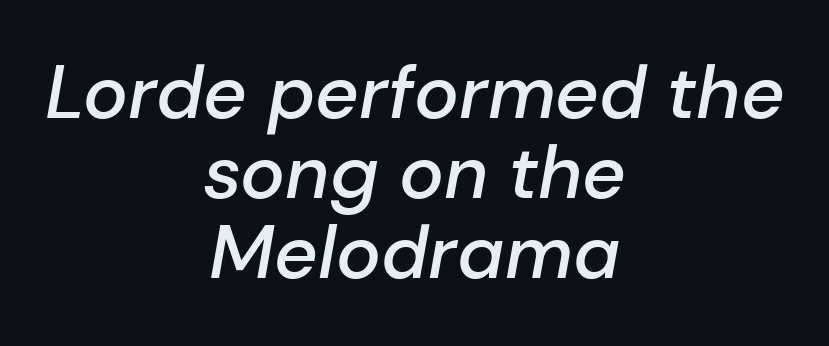
Q: Is the text bold? A: Semi-bold.
Q: Is the text italic (slanted)? A: Yes, it leans right by about 10 degrees.
Q: Is the text underlined? A: No.
Q: How is the paragraph aligned? A: Centered.
Q: Is the spacing between letters normal or unusually wide? A: Normal.
Q: Is the spacing between lines tight, normal or loose? A: Tight.
Q: Width (condensed, normal, or wide)? A: Normal.
Q: Stroke contrast? A: Low.
Q: x-height? A: Medium.
Q: Monospaced? A: No.
